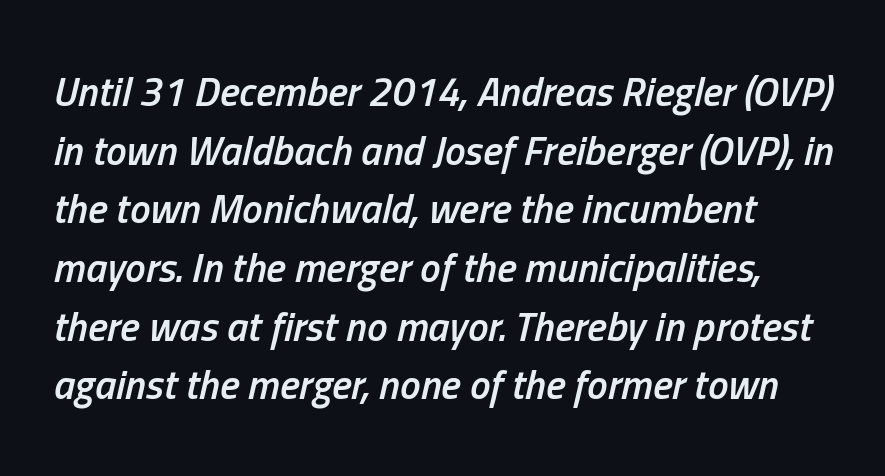
{"italic": "yes", "lean": "right", "slant_degrees": 13, "bold": "semi", "weight": "semibold", "width": "condensed", "stroke_contrast": "low", "x_height": "medium", "monospaced": "no", "underline": "no", "align": "left", "line_spacing": "normal", "line_spacing_ratio": 1.43, "letter_spacing": "normal", "letter_spacing_em": 0.0, "glyph_px": 41}
